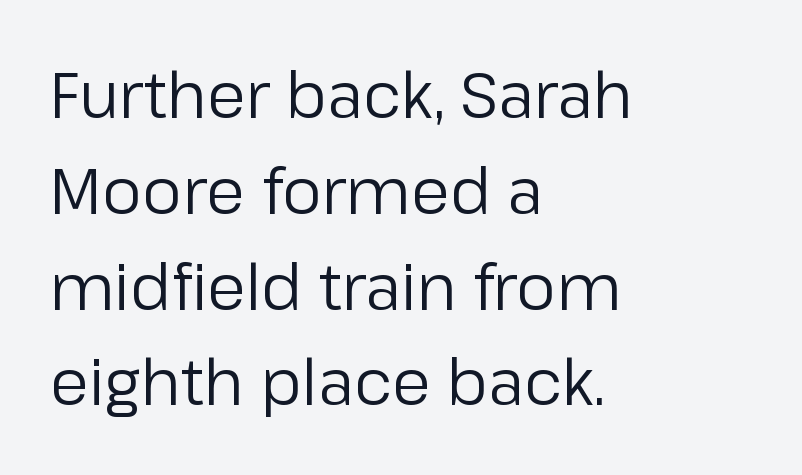
{"serif": "no", "italic": "no", "bold": "no", "weight": "regular", "width": "normal", "stroke_contrast": "low", "x_height": "medium", "monospaced": "no", "underline": "no", "align": "left", "line_spacing": "normal", "line_spacing_ratio": 1.52, "letter_spacing": "normal", "letter_spacing_em": 0.0, "glyph_px": 63}
